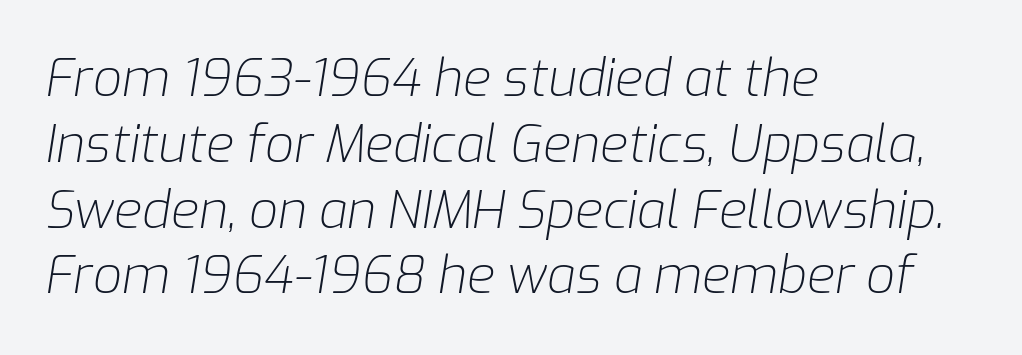
{"italic": "yes", "lean": "right", "slant_degrees": 9, "bold": "no", "weight": "light", "width": "normal", "stroke_contrast": "low", "x_height": "medium", "monospaced": "no", "underline": "no", "align": "left", "line_spacing": "normal", "line_spacing_ratio": 1.29, "letter_spacing": "normal", "letter_spacing_em": 0.0, "glyph_px": 51}
